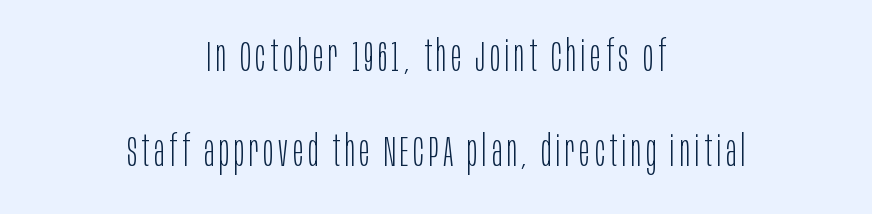
Q: Is the text bold? A: No.
Q: Is the text italic (slanted)? A: No, it is upright.
Q: Is the typeface a serif or a sans-serif typeface? A: Sans-serif.
Q: Is the text underlined? A: No.
Q: How is the paragraph aligned? A: Centered.
Q: Is the spacing between lines tight, normal or loose? A: Loose.
Q: Width (condensed, normal, or wide)? A: Condensed.
Q: Stroke contrast? A: Low.
Q: x-height? A: Large.
Q: Monospaced? A: No.
